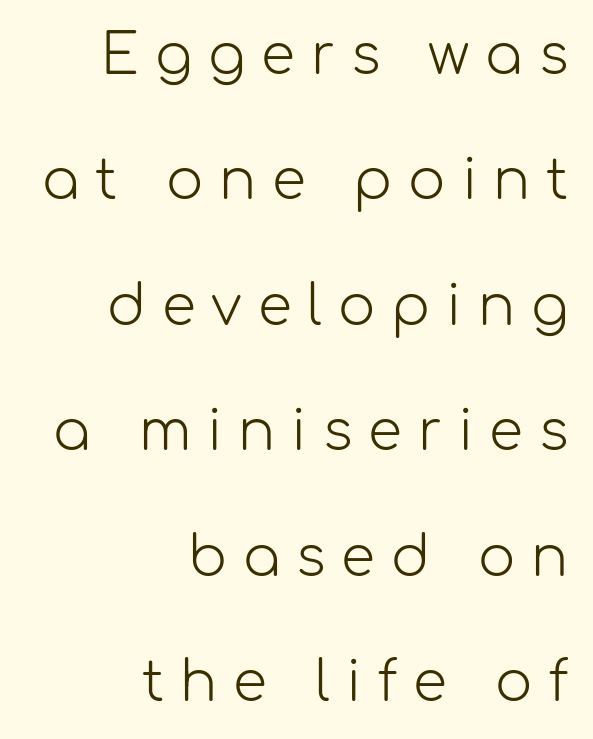
Q: Is the text bold? A: No.
Q: Is the text italic (slanted)? A: No, it is upright.
Q: Is the typeface a serif or a sans-serif typeface? A: Sans-serif.
Q: Is the text underlined? A: No.
Q: How is the paragraph aligned? A: Right-aligned.
Q: Is the spacing between letters normal or unusually wide? A: Unusually wide.
Q: Is the spacing between lines tight, normal or loose? A: Loose.
Q: Width (condensed, normal, or wide)? A: Normal.
Q: Stroke contrast? A: Low.
Q: x-height? A: Medium.
Q: Monospaced? A: No.
